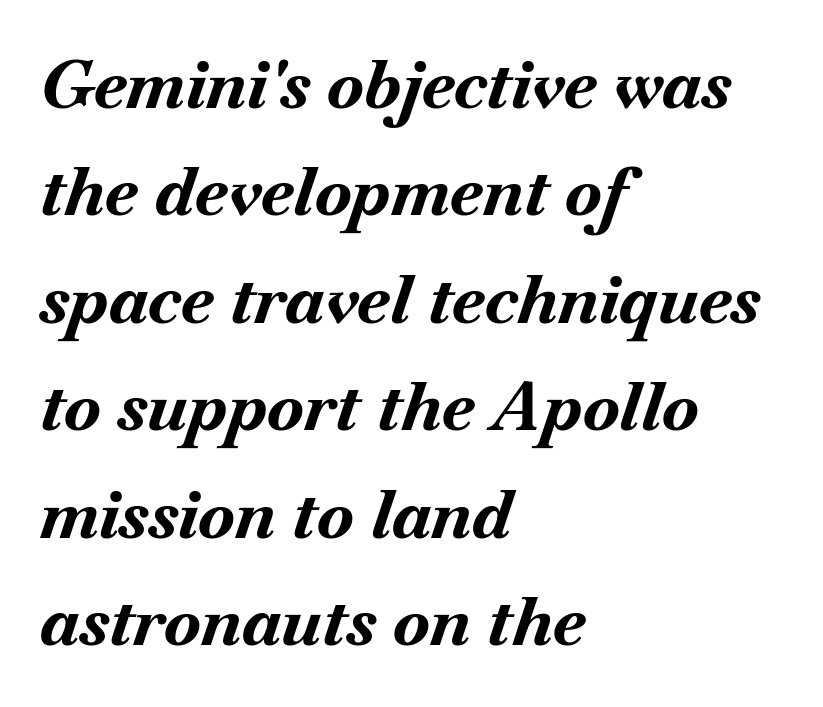
Q: Is the text bold? A: Yes.
Q: Is the text italic (slanted)? A: Yes, it leans right by about 18 degrees.
Q: Is the text underlined? A: No.
Q: How is the paragraph aligned? A: Left-aligned.
Q: Is the spacing between letters normal or unusually wide? A: Normal.
Q: Is the spacing between lines tight, normal or loose? A: Normal.
Q: Width (condensed, normal, or wide)? A: Normal.
Q: Stroke contrast? A: Medium.
Q: x-height? A: Small.
Q: Monospaced? A: No.
